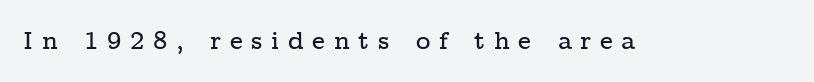
{"italic": "no", "underline": "no", "letter_spacing": "wide", "letter_spacing_em": 0.34, "glyph_px": 25}
